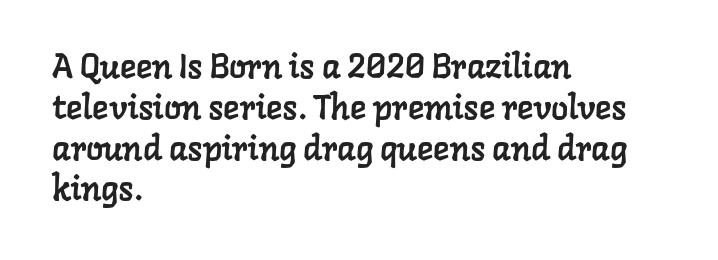
The image shows 34 px serif type; set left-aligned, line spacing 1.2x, normal letter spacing, not underlined; low stroke contrast and a medium x-height.
